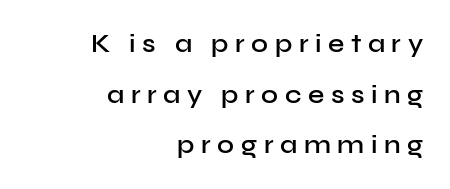
{"italic": "no", "bold": "semi", "underline": "no", "align": "right", "line_spacing": "loose", "line_spacing_ratio": 1.95, "letter_spacing": "wide", "letter_spacing_em": 0.25, "glyph_px": 26}
